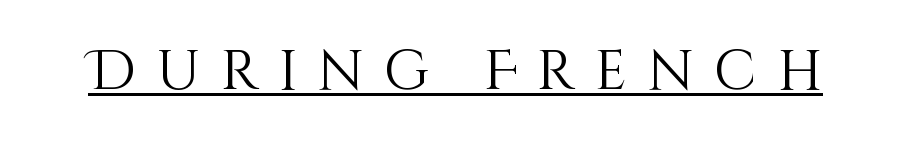
Q: Is the text bold? A: No.
Q: Is the text italic (slanted)? A: No, it is upright.
Q: Is the text underlined? A: Yes.
Q: Is the spacing between letters normal or unusually wide? A: Unusually wide.
Q: Width (condensed, normal, or wide)? A: Normal.
Q: Stroke contrast? A: Medium.
Q: x-height? A: Large.
Q: Monospaced? A: No.
